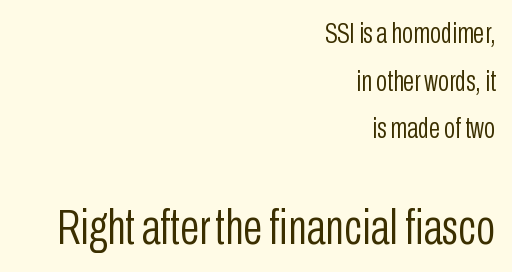
Q: Is the text bold? A: No.
Q: Is the text italic (slanted)? A: No, it is upright.
Q: Is the typeface a serif or a sans-serif typeface? A: Sans-serif.
Q: Is the text underlined? A: No.
Q: How is the paragraph aligned? A: Right-aligned.
Q: Is the spacing between letters normal or unusually wide? A: Normal.
Q: Is the spacing between lines tight, normal or loose? A: Normal.
Q: Which block of text is set in a larger size, the first (top) or the second (bottom)? A: The second (bottom) one.
Q: Width (condensed, normal, or wide)? A: Condensed.
Q: Stroke contrast? A: Low.
Q: x-height? A: Medium.
Q: Monospaced? A: No.
